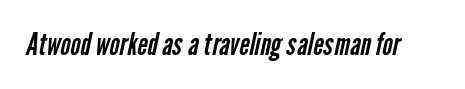
Q: Is the text bold? A: No.
Q: Is the typeface a serif or a sans-serif typeface? A: Sans-serif.
Q: Is the text underlined? A: No.
Q: Is the spacing between letters normal or unusually wide? A: Normal.
Q: Width (condensed, normal, or wide)? A: Condensed.
Q: Stroke contrast? A: Low.
Q: x-height? A: Medium.
Q: Monospaced? A: No.
